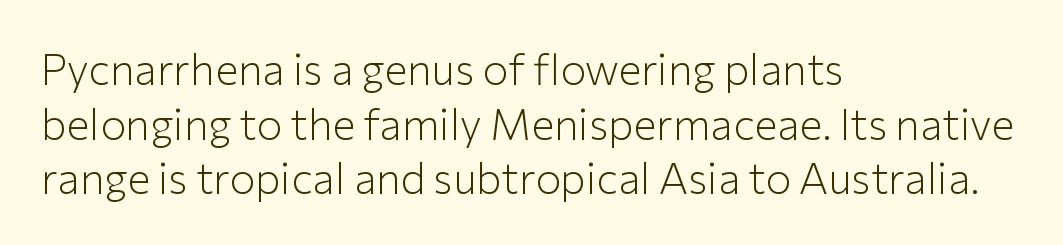
The image shows 43 px light sans-serif type, upright; set left-aligned, normal line spacing (1.27x), normal letter spacing, not underlined; low stroke contrast and a medium x-height.
